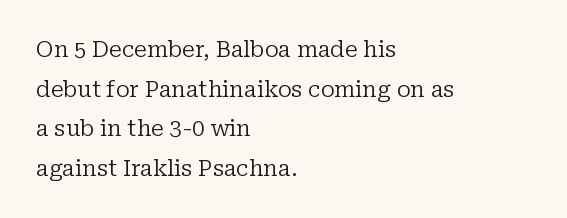
The image shows 22 px text type, upright; set left-aligned, line spacing 1.8x, normal letter spacing, not underlined.
